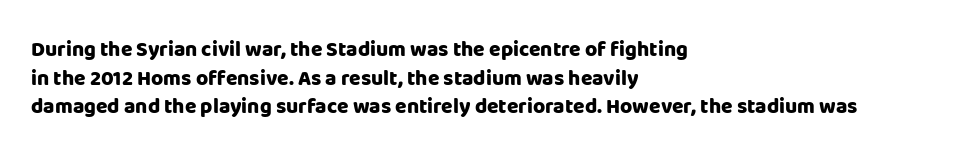
Notice how descenders clear the ascenders below comfortably — that's standard leading. Clear beneath every line of the passage. These lines are set flush left with a ragged right edge. The type sits square on the baseline with zero lean. Each word holds together tightly as a unit, with standard inter-letter gaps.
